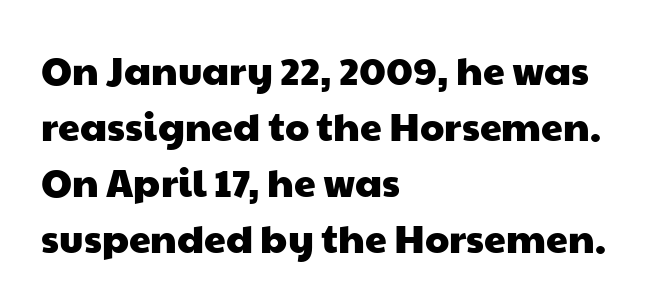
Is this a sans? Yes — the strokes have no serifs. No extra tracking has been applied to these lines. Is the block centered? No — it sits flush against the left margin. Looks like regular typesetting: each glyph gets only the width it needs. The glyphs are unaccompanied by any horizontal stroke below them.
